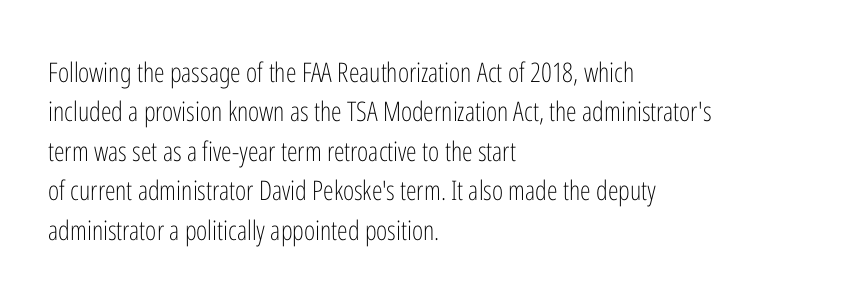
Q: Is the text bold? A: No.
Q: Is the text italic (slanted)? A: No, it is upright.
Q: Is the text underlined? A: No.
Q: How is the paragraph aligned? A: Left-aligned.
Q: Is the spacing between letters normal or unusually wide? A: Normal.
Q: Is the spacing between lines tight, normal or loose? A: Normal.
